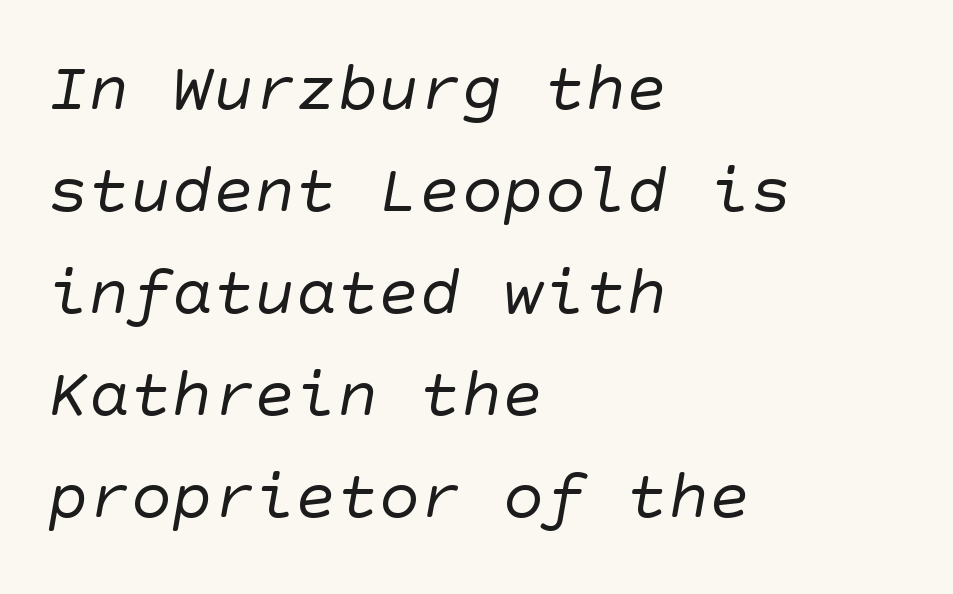
The image shows 69 px regular-weight sans-serif type; set left-aligned, normal line spacing (1.48x), normal letter spacing, not underlined; low stroke contrast and a large x-height.
